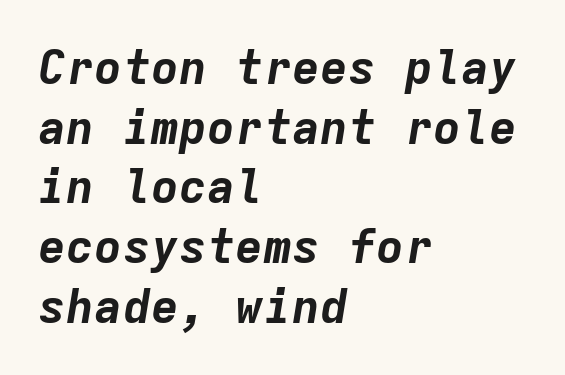
The image shows 47 px bold type, italic (leaning right), monospaced; set left-aligned, normal line spacing (1.27x), normal letter spacing, not underlined; low stroke contrast and a medium x-height.
